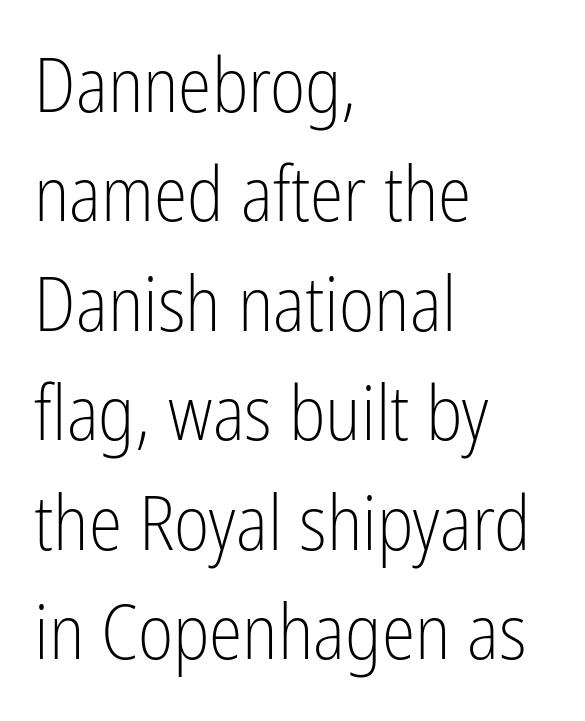
{"serif": "no", "italic": "no", "bold": "no", "weight": "light", "width": "condensed", "stroke_contrast": "low", "x_height": "medium", "monospaced": "no", "underline": "no", "align": "left", "line_spacing": "normal", "line_spacing_ratio": 1.44, "letter_spacing": "normal", "letter_spacing_em": 0.0, "glyph_px": 76}
